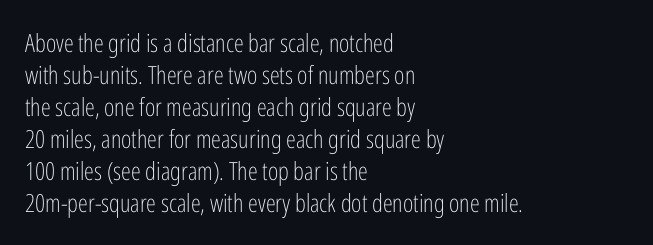
The image shows 25 px text type, upright; set left-aligned, normal line spacing (1.28x), normal letter spacing, not underlined.
